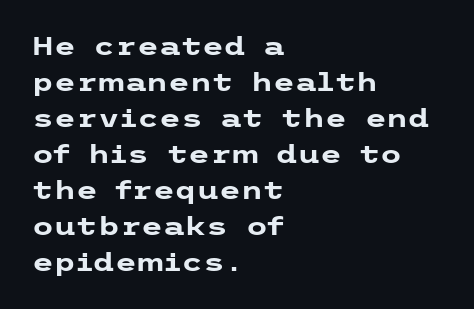
{"italic": "no", "bold": "yes", "underline": "no", "align": "left", "line_spacing": "normal", "line_spacing_ratio": 1.44, "letter_spacing": "normal", "letter_spacing_em": 0.0, "glyph_px": 25}
